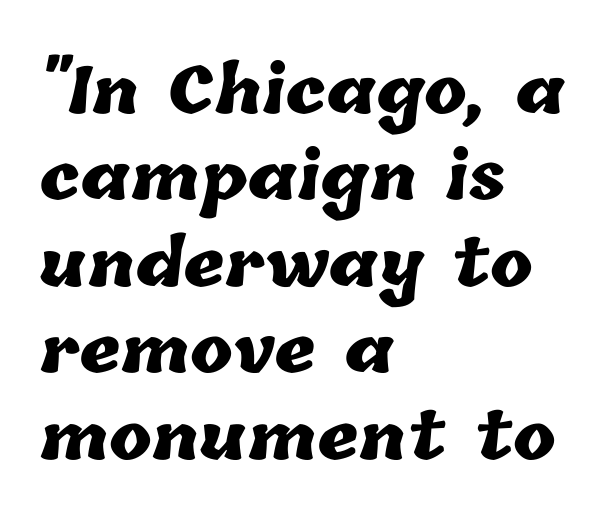
The image shows 64 px heavy type; set left-aligned, normal line spacing (1.35x), normal letter spacing, not underlined; low stroke contrast and a medium x-height.
